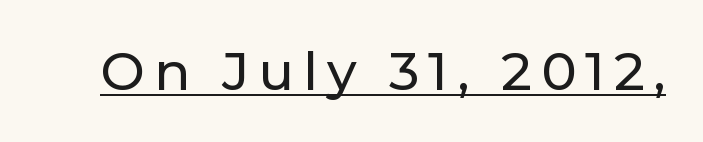
The image shows 53 px sans-serif type, upright; set underlined; low stroke contrast and a medium x-height.
